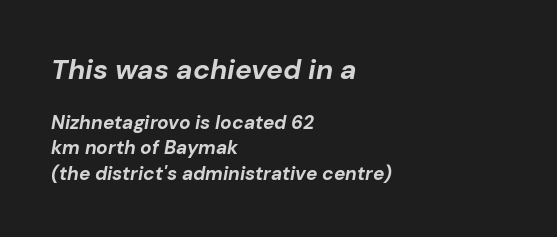
{"italic": "yes", "lean": "right", "slant_degrees": 10, "bold": "yes", "weight": "bold", "width": "normal", "stroke_contrast": "low", "x_height": "medium", "monospaced": "no", "underline": "no", "align": "left", "line_spacing": "normal", "line_spacing_ratio": 1.32, "letter_spacing": "normal", "letter_spacing_em": 0.0, "larger_block": "first", "size_ratio": 1.47, "glyph_px": 28}
